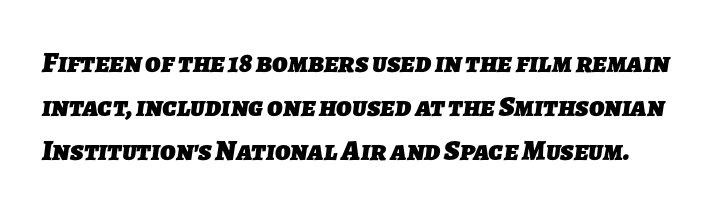
The image shows 29 px heavy sans-serif type; set normal line spacing (1.51x), normal letter spacing, not underlined; low stroke contrast and a medium x-height.
